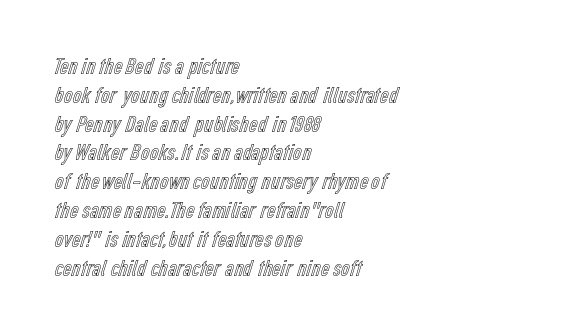
{"underline": "no", "align": "left", "line_spacing_ratio": 1.2, "letter_spacing": "normal", "letter_spacing_em": 0.0, "glyph_px": 24}
